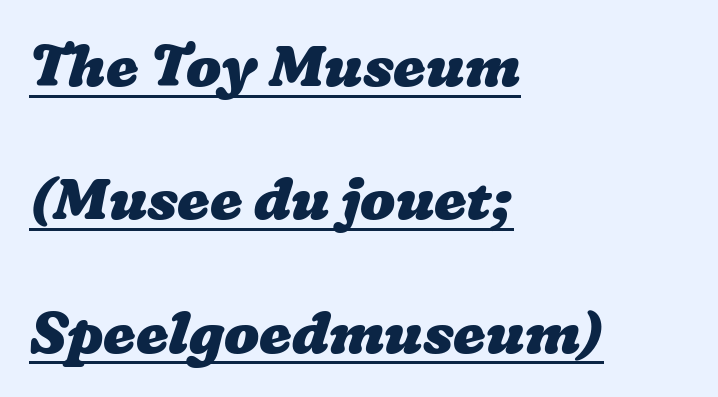
{"bold": "yes", "weight": "heavy", "width": "wide", "stroke_contrast": "low", "x_height": "medium", "monospaced": "no", "underline": "yes", "align": "left", "line_spacing": "loose", "line_spacing_ratio": 2.3, "letter_spacing": "normal", "letter_spacing_em": 0.0, "glyph_px": 58}
